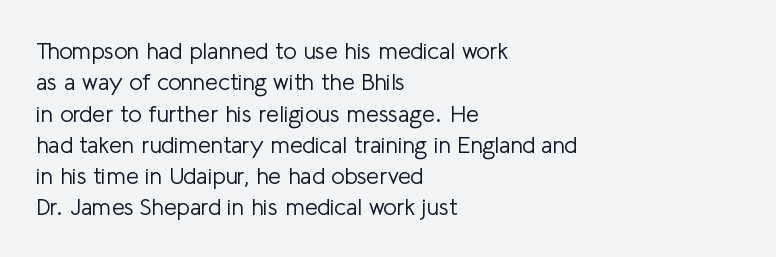
One glance says typical: line gaps are just what's usual. What stands out about the letter spacing? Nothing — it is the standard amount. This reads as an unemphasized weight, regular at the heaviest. The text block is weighted toward the left margin, trailing off unevenly rightward. Descender tails drop into unmarked territory. The specimen reads as upright at a glance.
